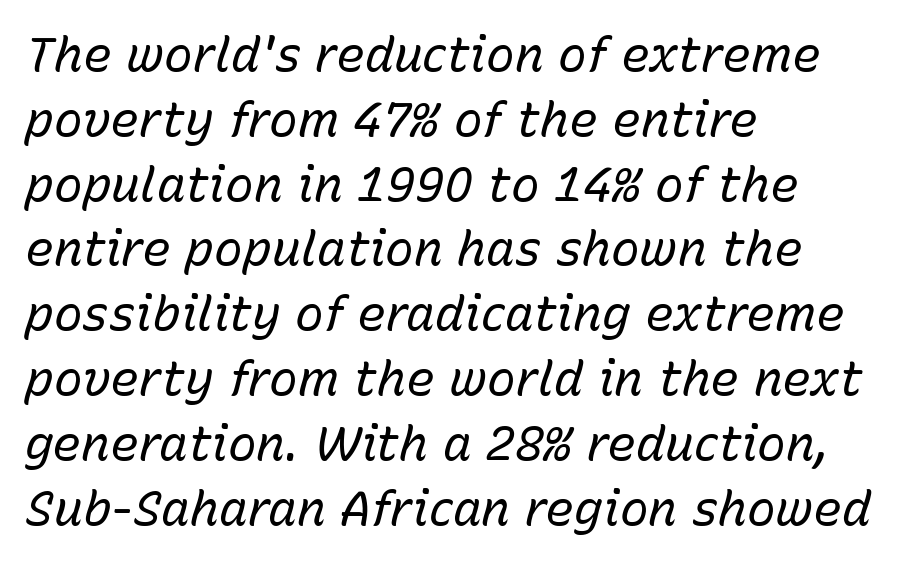
Q: Is the text bold? A: No.
Q: Is the text italic (slanted)? A: Yes, it leans right by about 15 degrees.
Q: Is the text underlined? A: No.
Q: How is the paragraph aligned? A: Left-aligned.
Q: Is the spacing between letters normal or unusually wide? A: Normal.
Q: Is the spacing between lines tight, normal or loose? A: Normal.
Q: Width (condensed, normal, or wide)? A: Normal.
Q: Stroke contrast? A: Low.
Q: x-height? A: Medium.
Q: Monospaced? A: No.
